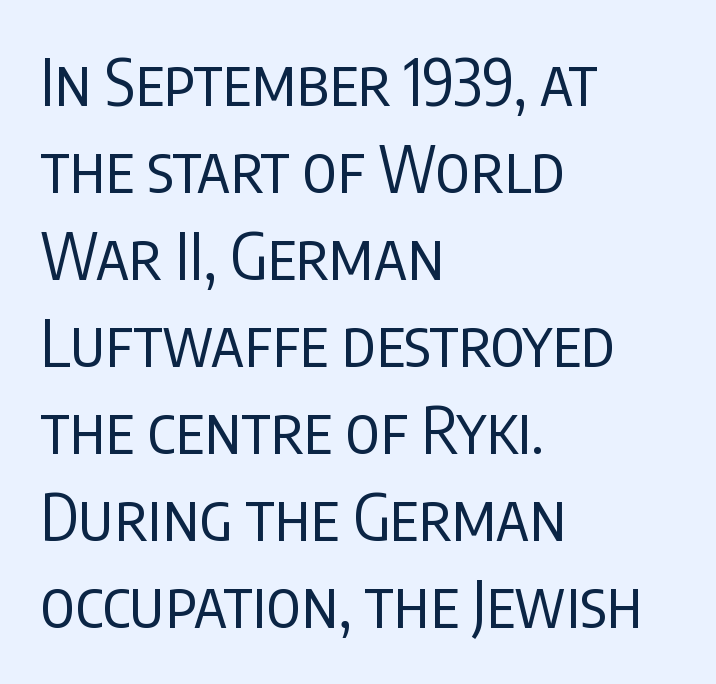
{"serif": "no", "italic": "no", "bold": "no", "weight": "regular", "width": "condensed", "stroke_contrast": "low", "x_height": "large", "monospaced": "no", "underline": "no", "align": "left", "line_spacing": "normal", "line_spacing_ratio": 1.36, "letter_spacing": "normal", "letter_spacing_em": 0.0, "glyph_px": 64}
